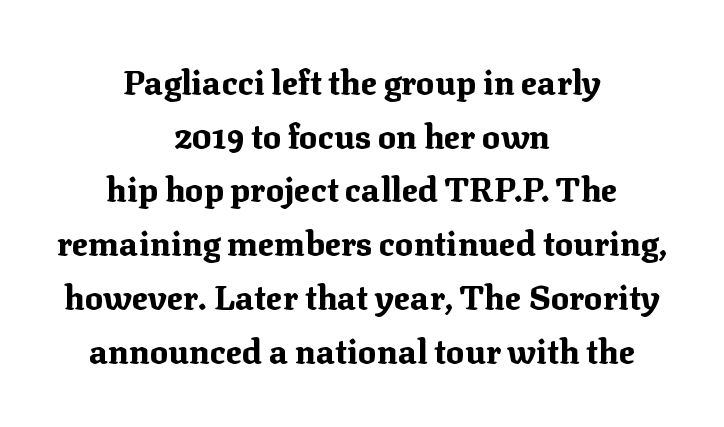
{"serif": "yes", "italic": "no", "bold": "yes", "weight": "bold", "width": "normal", "stroke_contrast": "medium", "x_height": "medium", "monospaced": "no", "underline": "no", "align": "center", "line_spacing": "normal", "line_spacing_ratio": 1.58, "letter_spacing": "normal", "letter_spacing_em": 0.0, "glyph_px": 34}
